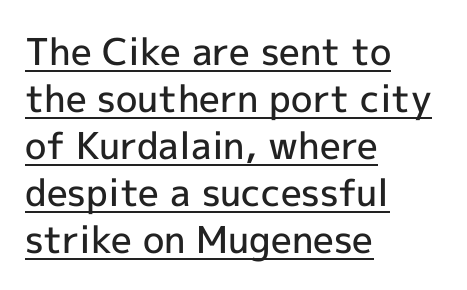
Q: Is the text bold? A: Semi-bold.
Q: Is the text italic (slanted)? A: No, it is upright.
Q: Is the typeface a serif or a sans-serif typeface? A: Sans-serif.
Q: Is the text underlined? A: Yes.
Q: How is the paragraph aligned? A: Left-aligned.
Q: Is the spacing between letters normal or unusually wide? A: Normal.
Q: Is the spacing between lines tight, normal or loose? A: Normal.
Q: Width (condensed, normal, or wide)? A: Normal.
Q: x-height? A: Medium.
Q: Monospaced? A: No.
